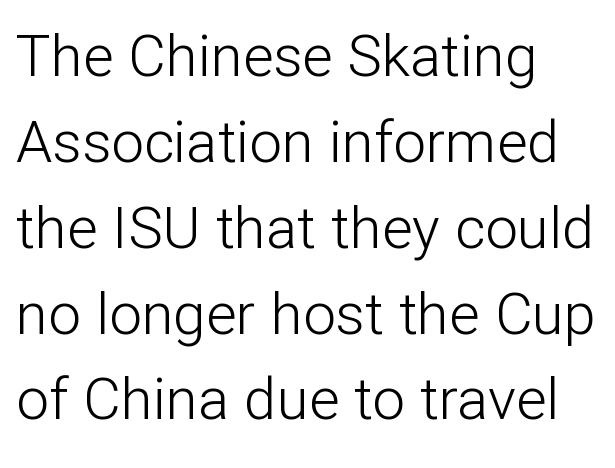
{"serif": "no", "italic": "no", "bold": "no", "weight": "light", "width": "normal", "stroke_contrast": "low", "x_height": "medium", "monospaced": "no", "underline": "no", "align": "left", "line_spacing": "normal", "line_spacing_ratio": 1.48, "letter_spacing": "normal", "letter_spacing_em": 0.0, "glyph_px": 58}
